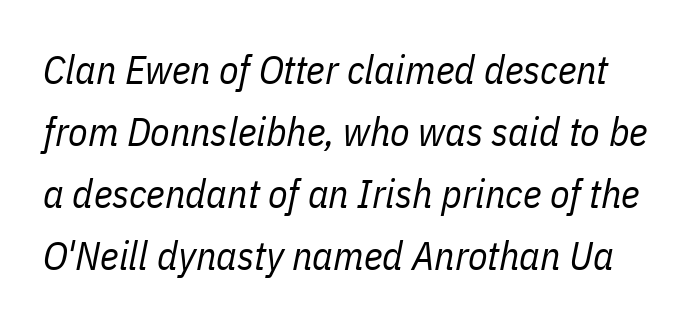
Q: Is the text bold? A: No.
Q: Is the text italic (slanted)? A: Yes, it leans right by about 11 degrees.
Q: Is the text underlined? A: No.
Q: Is the spacing between letters normal or unusually wide? A: Normal.
Q: Is the spacing between lines tight, normal or loose? A: Normal.
Q: Width (condensed, normal, or wide)? A: Condensed.
Q: Stroke contrast? A: Low.
Q: x-height? A: Medium.
Q: Monospaced? A: No.
